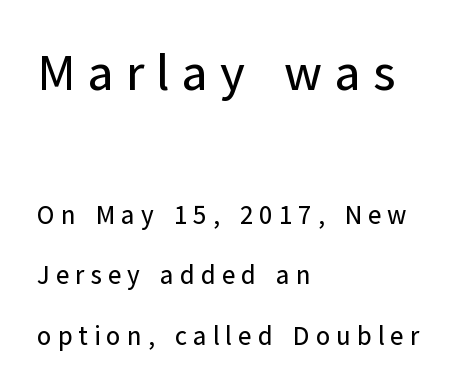
Q: Is the text italic (slanted)? A: No, it is upright.
Q: Is the typeface a serif or a sans-serif typeface? A: Sans-serif.
Q: Is the text underlined? A: No.
Q: How is the paragraph aligned? A: Left-aligned.
Q: Is the spacing between letters normal or unusually wide? A: Unusually wide.
Q: Is the spacing between lines tight, normal or loose? A: Loose.
Q: Which block of text is set in a larger size, the first (top) or the second (bottom)? A: The first (top) one.
Q: Width (condensed, normal, or wide)? A: Normal.
Q: Stroke contrast? A: Low.
Q: x-height? A: Medium.
Q: Monospaced? A: No.
